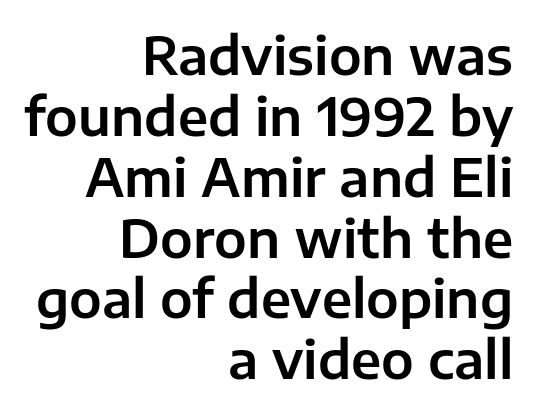
The image shows 52 px sans-serif type, upright; set right-aligned, line spacing 1.17x, normal letter spacing, not underlined; low stroke contrast and a medium x-height.
